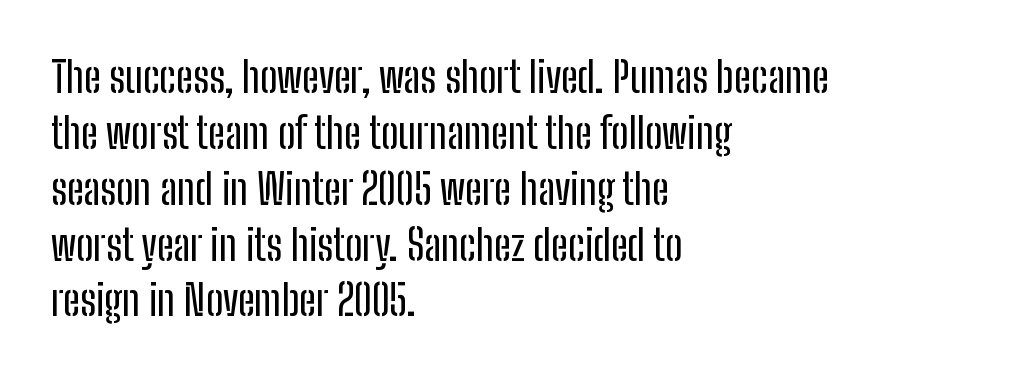
The image shows 42 px condensed sans-serif type, upright; set left-aligned, normal line spacing (1.33x), normal letter spacing, not underlined; low stroke contrast and a medium x-height.
